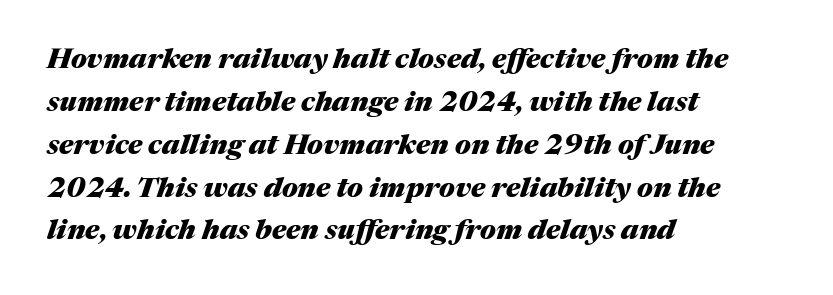
Q: Is the text bold? A: Yes.
Q: Is the text italic (slanted)? A: Yes, it leans right by about 17 degrees.
Q: Is the text underlined? A: No.
Q: How is the paragraph aligned? A: Left-aligned.
Q: Is the spacing between letters normal or unusually wide? A: Normal.
Q: Is the spacing between lines tight, normal or loose? A: Normal.
Q: Width (condensed, normal, or wide)? A: Normal.
Q: Stroke contrast? A: Medium.
Q: x-height? A: Medium.
Q: Monospaced? A: No.
